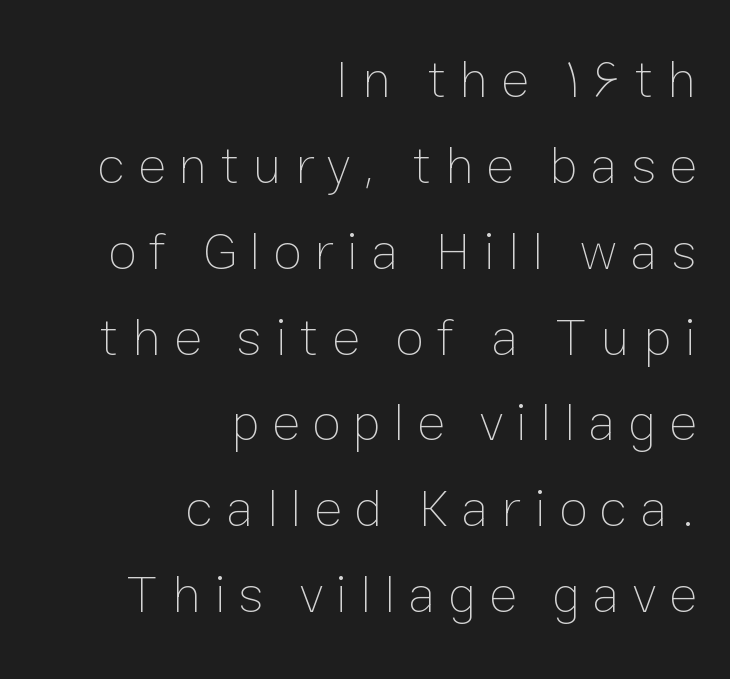
Ordinary non-slanted type is in use. Where is the straight margin? On the right. Each letter keeps its own natural width here, so spacing adapts to shape. The weight would be labelled regular, book, light, or lighter still. How are the letters spaced? Widely, with obvious added tracking.
